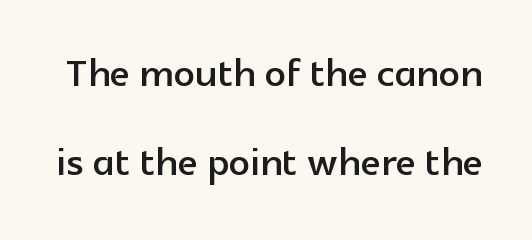
{"serif": "no", "italic": "no", "width": "normal", "x_height": "medium", "monospaced": "no", "underline": "no", "line_spacing_ratio": 1.71, "letter_spacing": "normal", "letter_spacing_em": 0.0, "glyph_px": 52}
